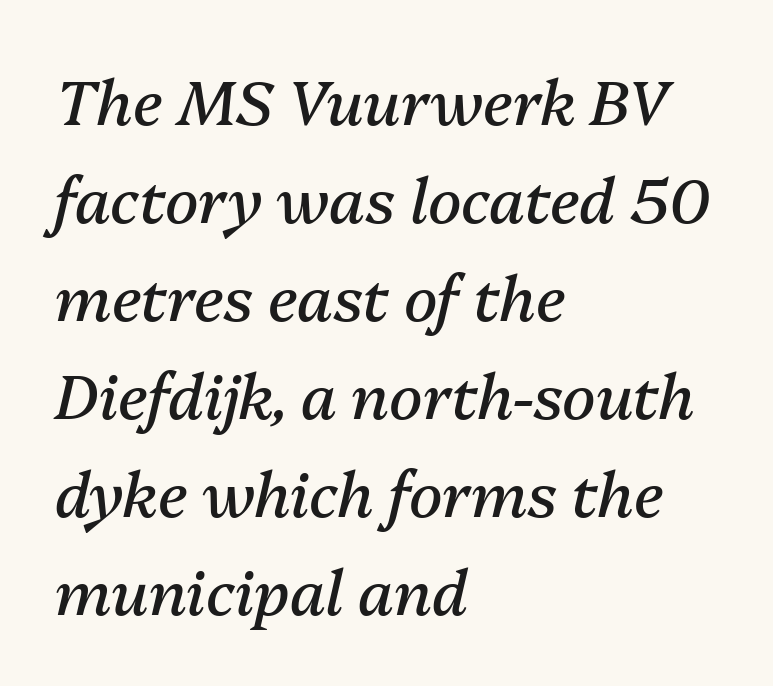
{"italic": "yes", "lean": "right", "slant_degrees": 13, "bold": "no", "weight": "regular", "width": "normal", "stroke_contrast": "medium", "x_height": "medium", "monospaced": "no", "underline": "no", "align": "left", "line_spacing": "normal", "line_spacing_ratio": 1.58, "letter_spacing": "normal", "letter_spacing_em": 0.0, "glyph_px": 62}
